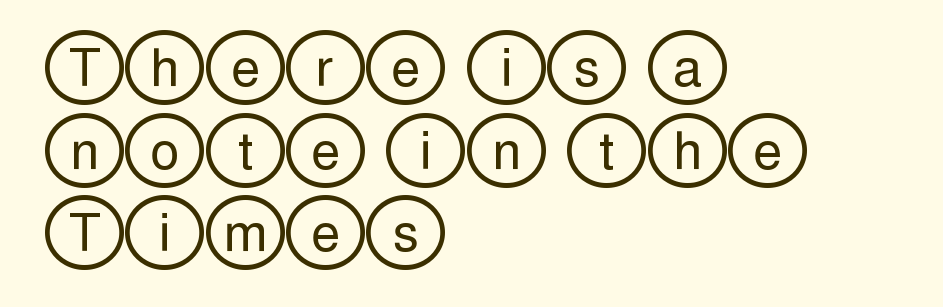
Q: Is the text italic (slanted)? A: No, it is upright.
Q: Is the text underlined? A: No.
Q: How is the paragraph aligned? A: Left-aligned.
Q: Is the spacing between letters normal or unusually wide? A: Normal.
Q: Is the spacing between lines tight, normal or loose? A: Normal.
Q: Width (condensed, normal, or wide)? A: Wide.
Q: x-height? A: Large.
